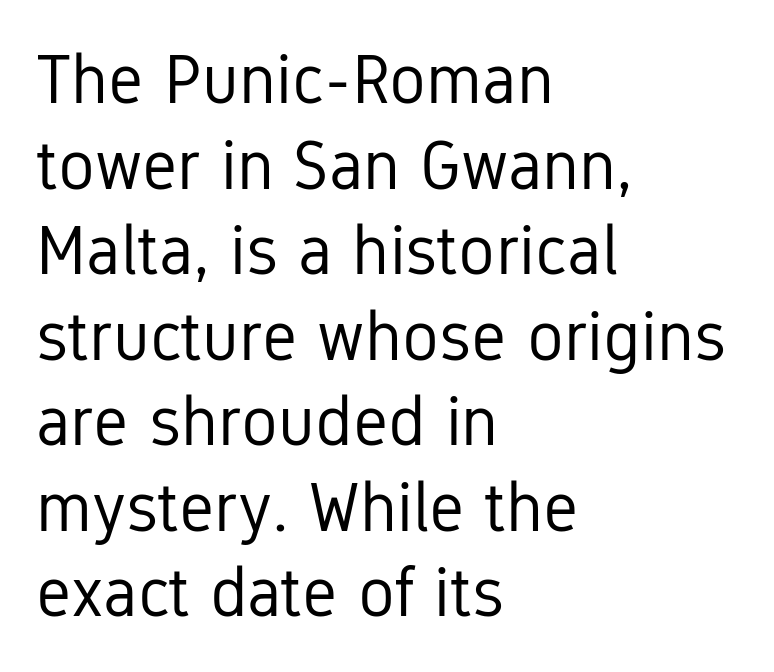
{"serif": "no", "italic": "no", "bold": "no", "weight": "regular", "width": "condensed", "stroke_contrast": "low", "x_height": "medium", "monospaced": "no", "underline": "no", "align": "left", "line_spacing_ratio": 1.24, "letter_spacing": "normal", "letter_spacing_em": 0.0, "glyph_px": 69}
